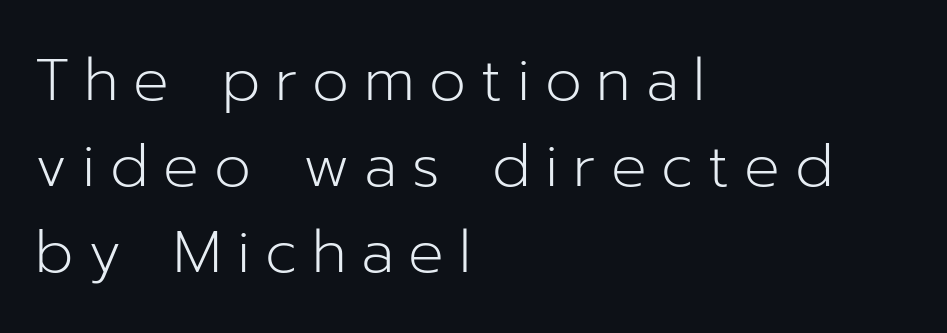
Has an underline been added? It has not. Each letter keeps its own natural width here, so spacing adapts to shape. Horizontal bands of white between lines are of average thickness. The font sits on the lighter half of the weight spectrum, regular included.
